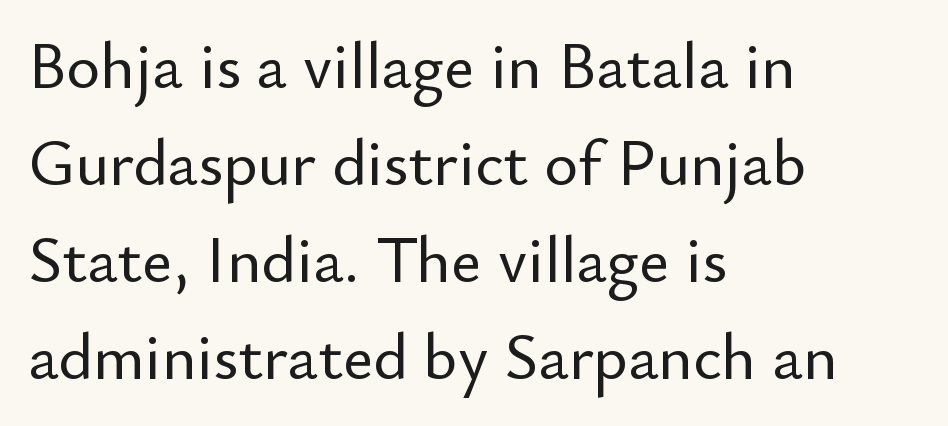
Q: Is the text italic (slanted)? A: No, it is upright.
Q: Is the typeface a serif or a sans-serif typeface? A: Sans-serif.
Q: Is the text underlined? A: No.
Q: How is the paragraph aligned? A: Left-aligned.
Q: Is the spacing between letters normal or unusually wide? A: Normal.
Q: Is the spacing between lines tight, normal or loose? A: Normal.
Q: Width (condensed, normal, or wide)? A: Normal.
Q: Stroke contrast? A: Low.
Q: x-height? A: Small.
Q: Monospaced? A: No.
